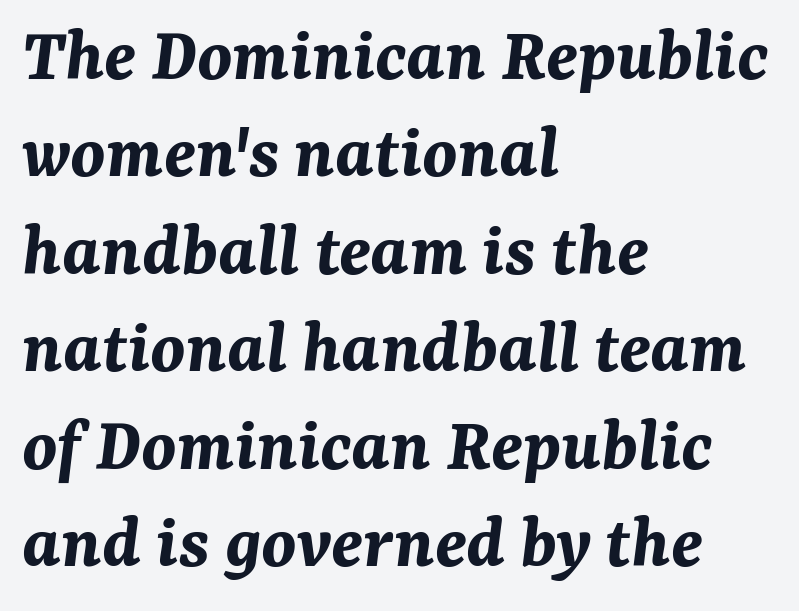
Q: Is the text bold? A: Yes.
Q: Is the text italic (slanted)? A: Yes, it leans right by about 7 degrees.
Q: Is the text underlined? A: No.
Q: How is the paragraph aligned? A: Left-aligned.
Q: Is the spacing between letters normal or unusually wide? A: Normal.
Q: Is the spacing between lines tight, normal or loose? A: Normal.
Q: Width (condensed, normal, or wide)? A: Normal.
Q: Stroke contrast? A: Medium.
Q: x-height? A: Medium.
Q: Monospaced? A: No.
